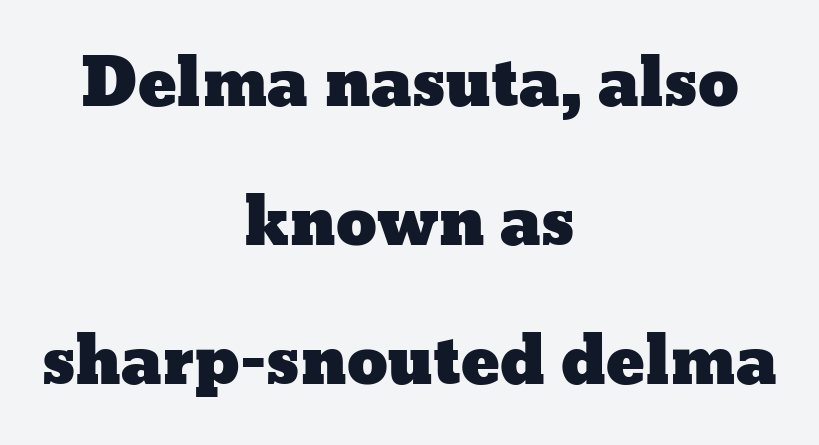
The passage shown is typed in a proportional face where columns would drift. This is the regular roman posture of the typeface. A bare baseline throughout the passage. This rendering uses center alignment, leaving both contours irregular but symmetric. The rendering keeps characters at their native spacing. You could fit nearly another row in the gap between these rows.
